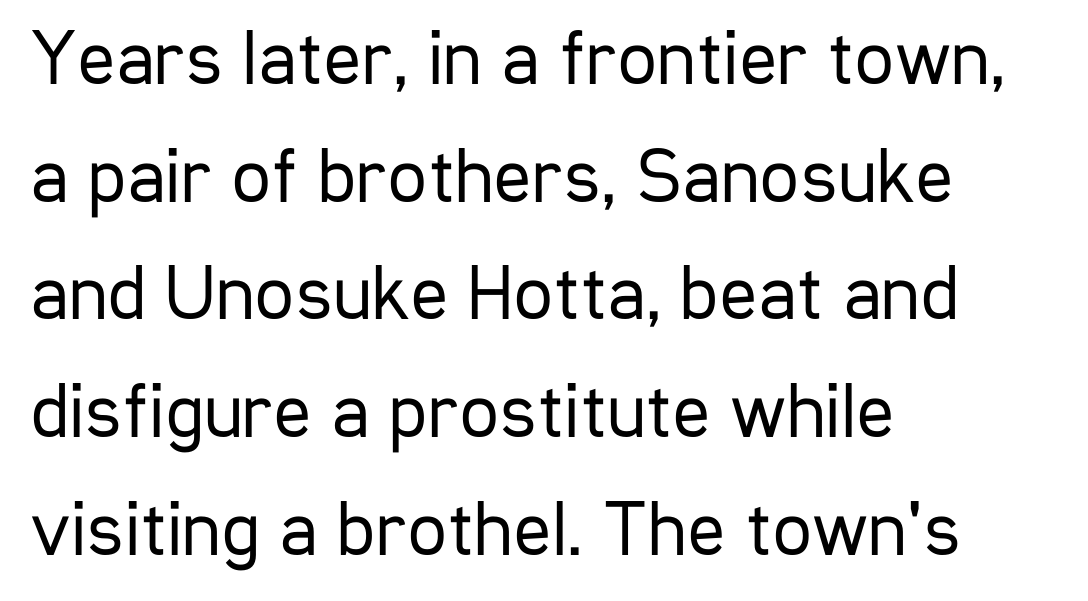
The image shows 79 px regular-weight, condensed sans-serif type, upright; set left-aligned, normal line spacing (1.49x), normal letter spacing, not underlined; low stroke contrast and a medium x-height.
